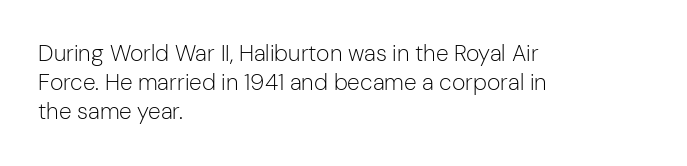
Nothing unusual about the tracking: characters are spaced as the font intends. Caption: multi-line text, flush left, ragged right. How would I describe the line gaps? Plain and ordinary. Unbolded letterforms with no extra heft.
